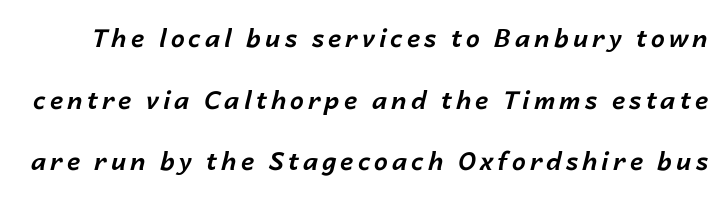
{"italic": "yes", "lean": "right", "slant_degrees": 14, "bold": "yes", "underline": "no", "line_spacing": "loose", "line_spacing_ratio": 2.47, "glyph_px": 25}
